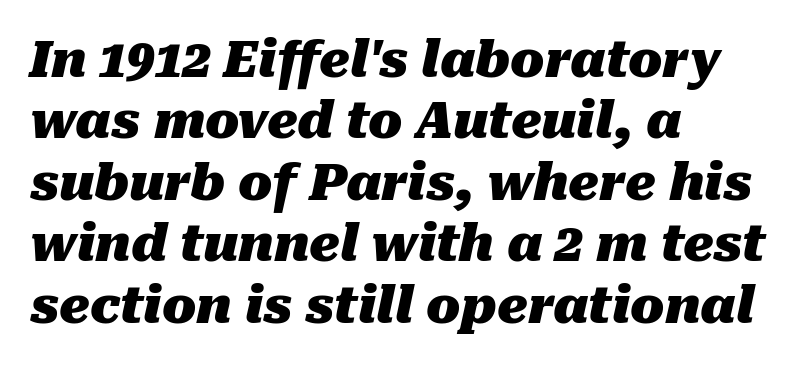
{"italic": "yes", "lean": "right", "slant_degrees": 10, "bold": "yes", "weight": "heavy", "width": "normal", "stroke_contrast": "medium", "x_height": "medium", "monospaced": "no", "underline": "no", "align": "left", "line_spacing_ratio": 1.23, "letter_spacing": "normal", "letter_spacing_em": 0.0, "glyph_px": 50}
